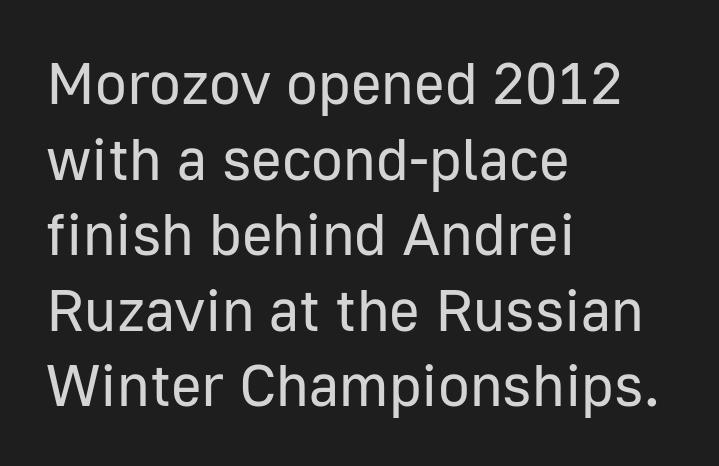
{"serif": "no", "italic": "no", "bold": "no", "weight": "regular", "width": "normal", "stroke_contrast": "low", "x_height": "medium", "monospaced": "no", "underline": "no", "align": "left", "line_spacing": "normal", "line_spacing_ratio": 1.28, "letter_spacing": "normal", "letter_spacing_em": 0.0, "glyph_px": 59}
